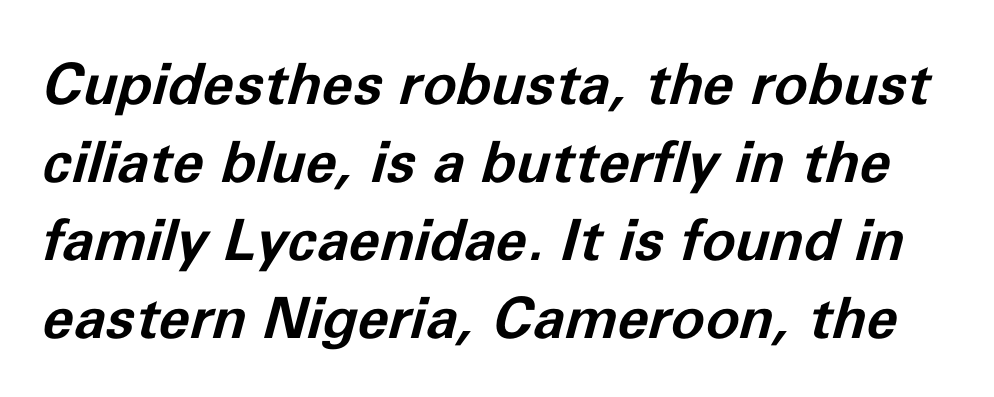
Note the varied advance widths — an 'i' is clearly narrower than an 'm'. Words appear dense and cohesive because spacing is normal. Rule under the text: the space is simply empty. Pretty heavy lettering here — definitely bold. Slanted lettering throughout.
